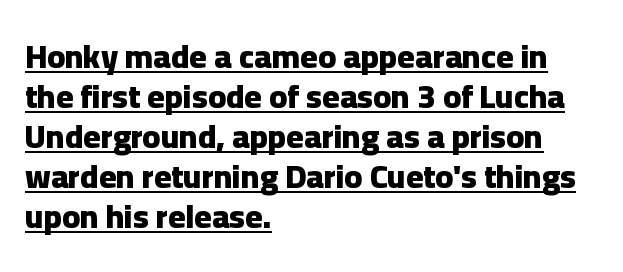
{"serif": "no", "italic": "no", "bold": "yes", "weight": "heavy", "width": "normal", "stroke_contrast": "low", "x_height": "medium", "monospaced": "no", "underline": "yes", "align": "left", "line_spacing_ratio": 1.21, "letter_spacing": "normal", "letter_spacing_em": 0.0, "glyph_px": 33}
